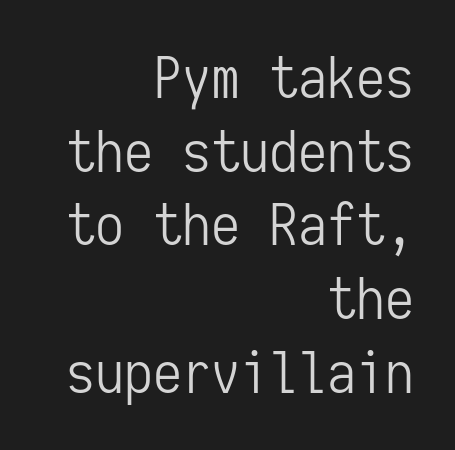
The image shows 58 px light, condensed sans-serif type, upright, monospaced; set right-aligned, normal line spacing (1.27x), normal letter spacing, not underlined; low stroke contrast and a medium x-height.
